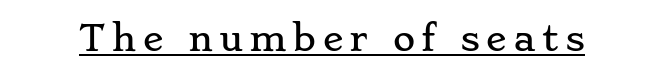
Observe the serifs anchoring each vertical stroke in this sample. Note the varied advance widths — an 'i' is clearly narrower than an 'm'. Nope, not italic — everything's standing straight. Underlining? Definitely there.
